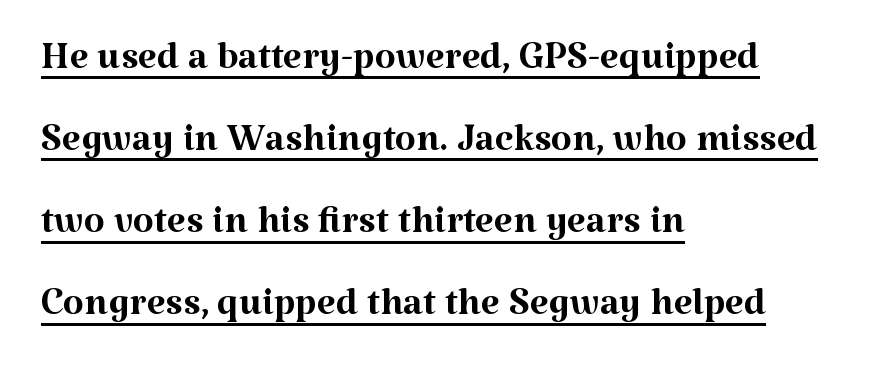
Spacing verdict: proportional, widths tailored to each character. This sample keeps an unexceptional amount of space between lines. Ascenders rise straight up at ninety degrees. Stem width sits at or under what a default text font uses. The passage shown has conventional tracking throughout.
